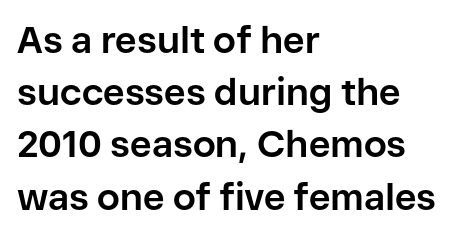
{"serif": "no", "italic": "no", "bold": "yes", "weight": "bold", "width": "normal", "stroke_contrast": "low", "x_height": "medium", "monospaced": "no", "underline": "no", "align": "left", "line_spacing": "normal", "line_spacing_ratio": 1.41, "letter_spacing": "normal", "letter_spacing_em": 0.0, "glyph_px": 37}
